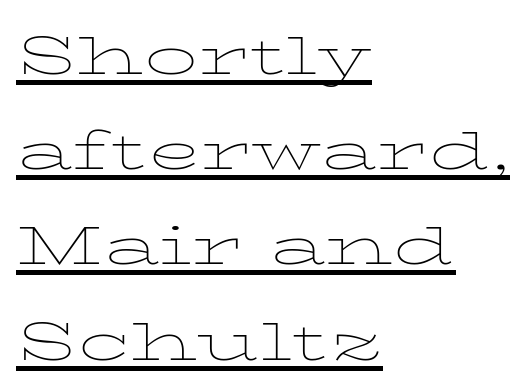
{"italic": "no", "bold": "no", "weight": "thin", "width": "wide", "stroke_contrast": "low", "x_height": "medium", "monospaced": "no", "underline": "yes", "align": "left", "line_spacing": "normal", "line_spacing_ratio": 1.36, "letter_spacing": "normal", "letter_spacing_em": 0.0, "glyph_px": 70}
